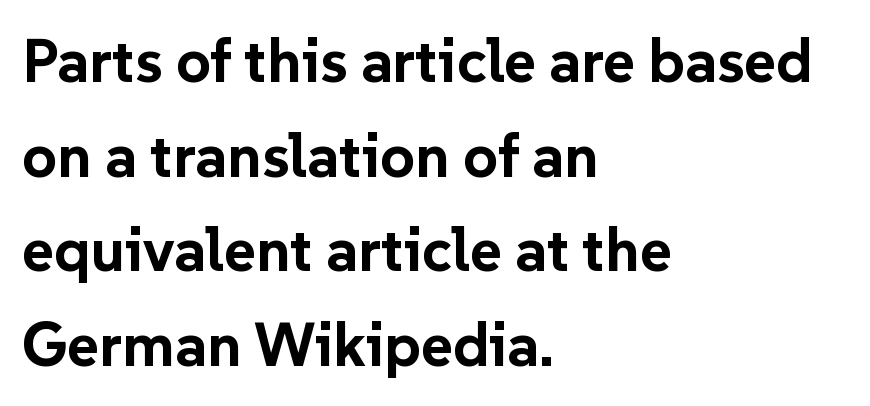
{"serif": "no", "italic": "no", "bold": "yes", "weight": "bold", "width": "normal", "stroke_contrast": "low", "x_height": "medium", "monospaced": "no", "underline": "no", "align": "left", "line_spacing": "normal", "line_spacing_ratio": 1.55, "letter_spacing": "normal", "letter_spacing_em": 0.0, "glyph_px": 61}
